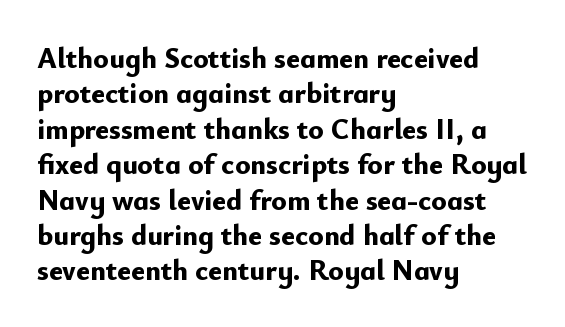
Q: Is the text bold? A: Yes.
Q: Is the text italic (slanted)? A: No, it is upright.
Q: Is the typeface a serif or a sans-serif typeface? A: Sans-serif.
Q: Is the text underlined? A: No.
Q: How is the paragraph aligned? A: Left-aligned.
Q: Is the spacing between letters normal or unusually wide? A: Normal.
Q: Width (condensed, normal, or wide)? A: Normal.
Q: Stroke contrast? A: Low.
Q: x-height? A: Small.
Q: Monospaced? A: No.
